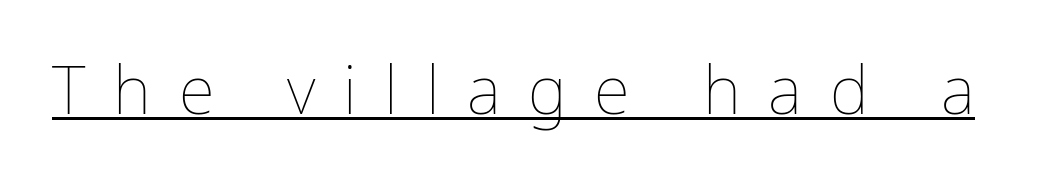
{"italic": "no", "bold": "no", "weight": "thin", "width": "normal", "stroke_contrast": "low", "x_height": "medium", "monospaced": "no", "underline": "yes", "letter_spacing": "wide", "letter_spacing_em": 0.42, "glyph_px": 66}
